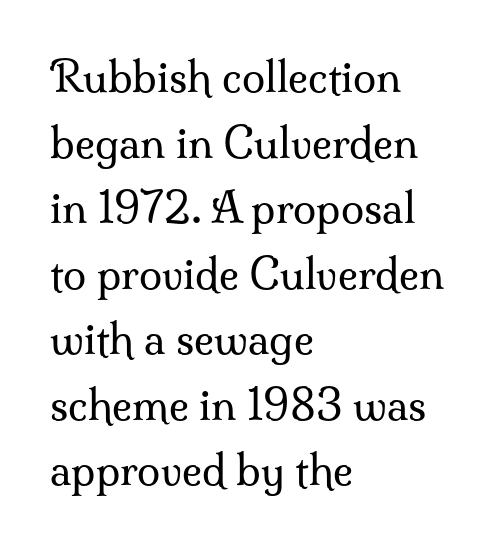
Q: Is the text bold? A: No.
Q: Is the text italic (slanted)? A: No, it is upright.
Q: Is the typeface a serif or a sans-serif typeface? A: Serif.
Q: Is the text underlined? A: No.
Q: How is the paragraph aligned? A: Left-aligned.
Q: Is the spacing between letters normal or unusually wide? A: Normal.
Q: Is the spacing between lines tight, normal or loose? A: Normal.
Q: Width (condensed, normal, or wide)? A: Normal.
Q: Stroke contrast? A: Medium.
Q: x-height? A: Small.
Q: Monospaced? A: No.
